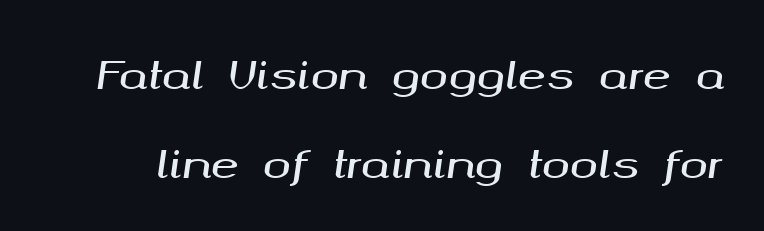
Q: Is the text italic (slanted)? A: Yes, it leans right by about 8 degrees.
Q: Is the text underlined? A: No.
Q: Is the spacing between letters normal or unusually wide? A: Normal.
Q: Is the spacing between lines tight, normal or loose? A: Loose.
Q: Width (condensed, normal, or wide)? A: Wide.
Q: Stroke contrast? A: Medium.
Q: x-height? A: Medium.
Q: Monospaced? A: No.
